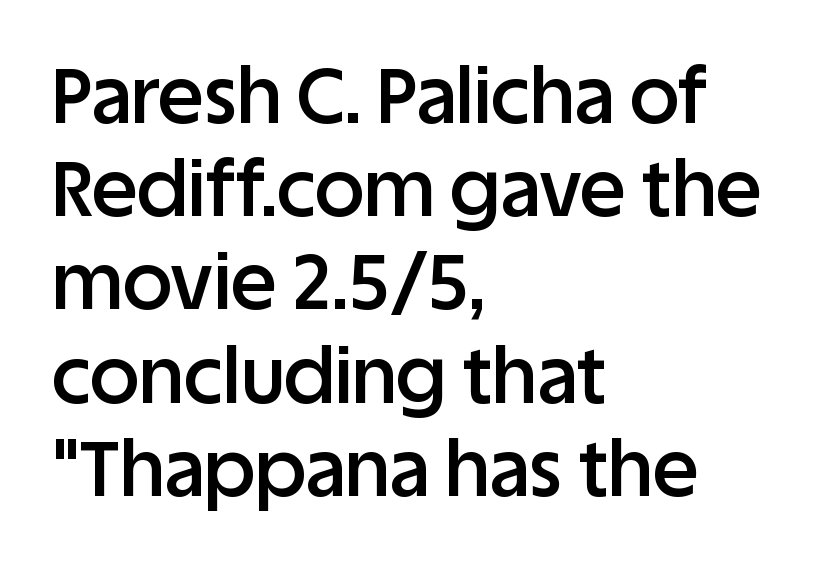
These lines stack with their left ends in a neat column. The lettering stays uniformly vertical, giving the passage a roman look. Is the type bold? Partly — it's a semibold, heavier than regular but not fully bold. This rendering features lettering with no underline. Nothing unusual about the tracking: characters are spaced as the font intends.
